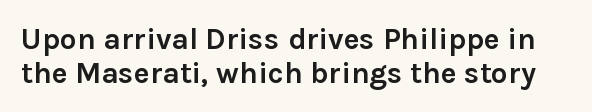
{"serif": "no", "italic": "no", "bold": "yes", "weight": "semibold", "width": "normal", "x_height": "medium", "monospaced": "no", "underline": "no", "line_spacing": "tight", "line_spacing_ratio": 1.13, "letter_spacing": "normal", "letter_spacing_em": 0.0, "glyph_px": 30}
